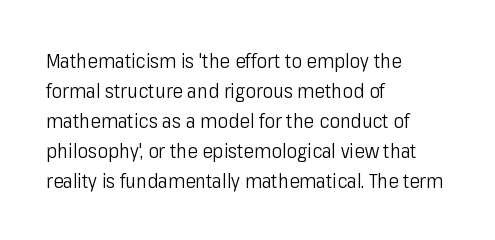
{"italic": "no", "bold": "no", "underline": "no", "align": "left", "line_spacing": "normal", "line_spacing_ratio": 1.5, "letter_spacing": "normal", "letter_spacing_em": 0.0, "glyph_px": 20}
